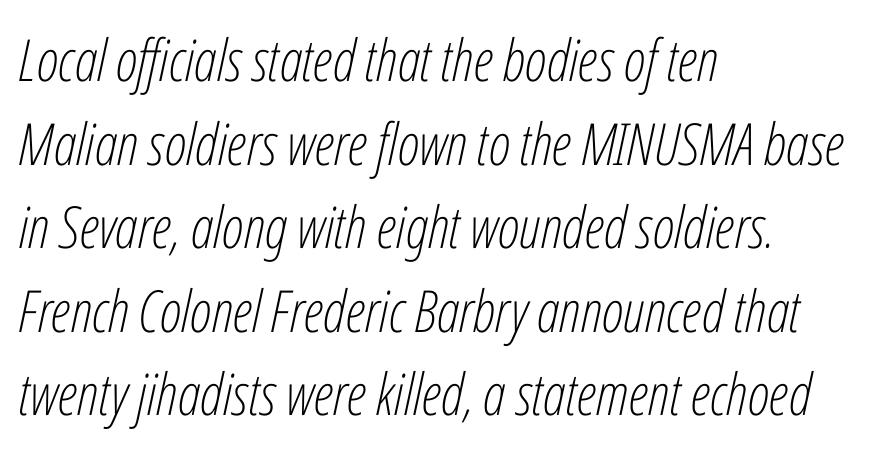
Spacing between characters is what you'd get straight out of the box. Do the characters align in a grid? No, the font is proportional. A clean baseline with only descenders dipping below it. The setting favours the left margin, as ordinary paragraphs usually do. You can tell it's italic because the verticals aren't actually vertical.
